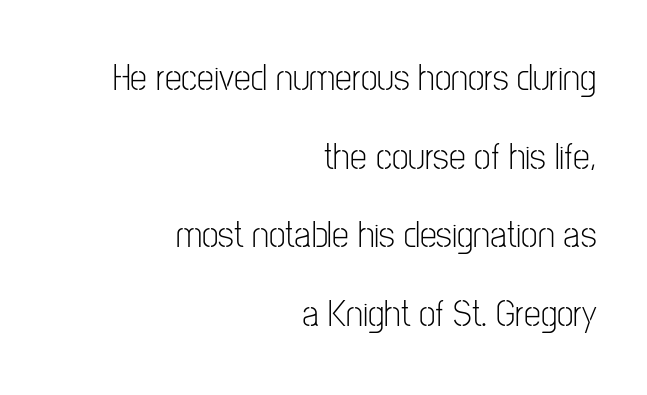
Any mark beneath the type? The region is blank. You can tell it's not italic because the verticals are truly vertical. Line ends are locked; line starts wander. The type family on display is of the sans-serif kind. Weight: in the light-to-regular range. The line-height multiplier appears high, well above default.
